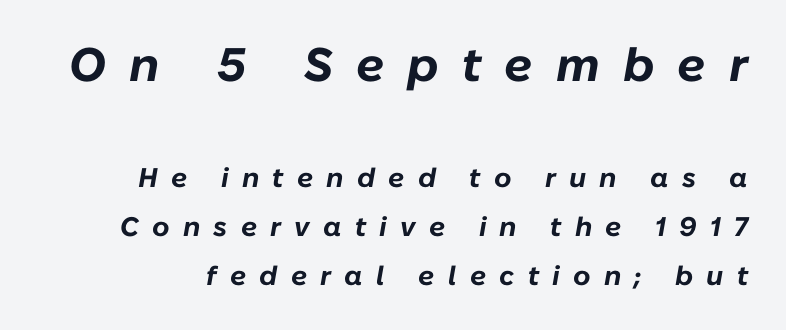
{"italic": "yes", "lean": "right", "slant_degrees": 10, "bold": "yes", "weight": "bold", "width": "normal", "stroke_contrast": "low", "x_height": "medium", "monospaced": "no", "underline": "no", "line_spacing_ratio": 1.83, "letter_spacing": "wide", "letter_spacing_em": 0.49, "larger_block": "first", "size_ratio": 1.74, "glyph_px": 47}
